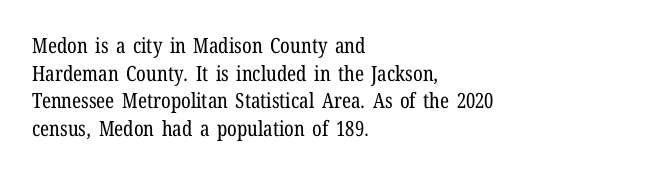
Q: Is the text bold? A: No.
Q: Is the text italic (slanted)? A: No, it is upright.
Q: Is the text underlined? A: No.
Q: How is the paragraph aligned? A: Left-aligned.
Q: Is the spacing between letters normal or unusually wide? A: Normal.
Q: Is the spacing between lines tight, normal or loose? A: Normal.
